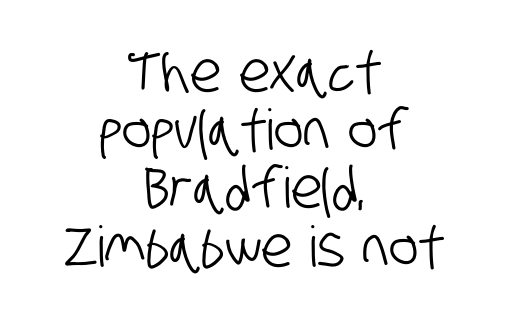
The letters advance in unequal steps, a hallmark of proportional type. A typesetter would call this leading minimal, almost set solid. Centered paragraph, ragged on both sides. Nobody touched the tracking dial on this one. Glance below the letters and you will spot only blank space. Nothing sits at the stroke ends, so this counts as sans-serif.
